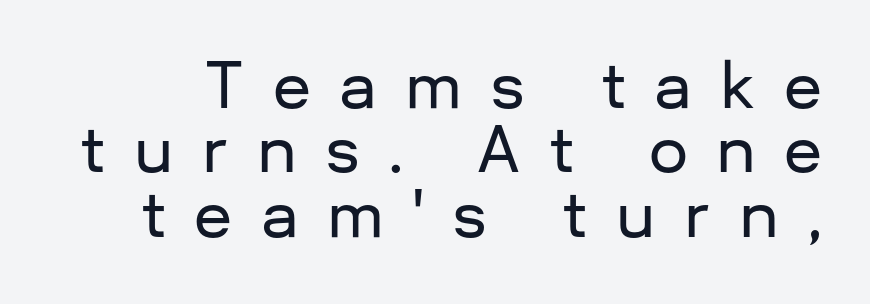
Line spacing here is tight. Serif or sans? Sans — the stroke terminals are bare. Nope, not italic — everything's standing straight. Tracking here is generous; glyphs stand well apart from one another. Spacing verdict: proportional, widths tailored to each character.
